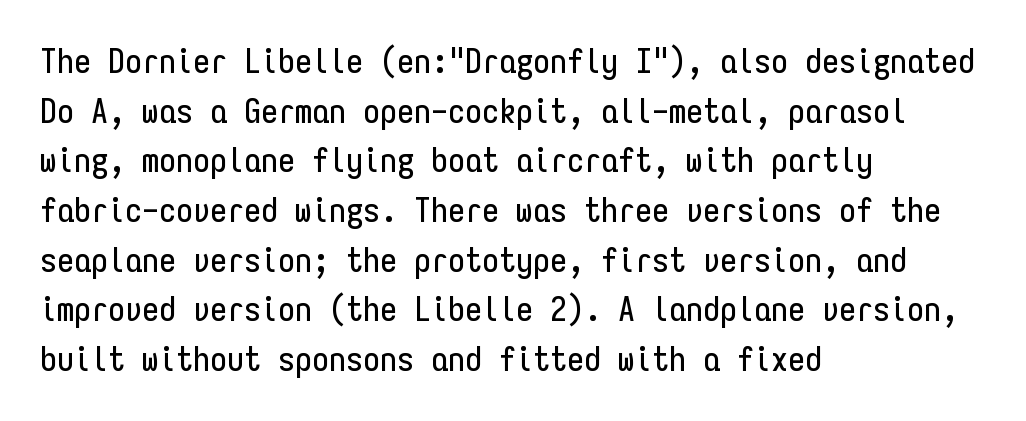
{"serif": "no", "italic": "no", "width": "condensed", "stroke_contrast": "low", "x_height": "medium", "monospaced": "yes", "underline": "no", "align": "left", "line_spacing": "normal", "line_spacing_ratio": 1.46, "letter_spacing": "normal", "letter_spacing_em": 0.0, "glyph_px": 34}
